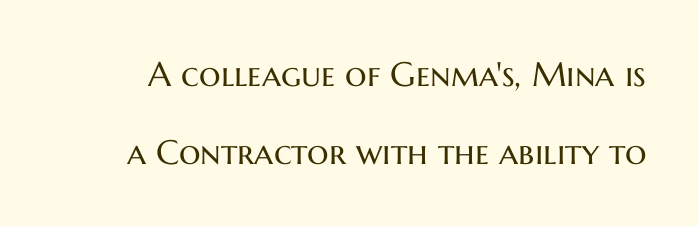
Observe the ordinary spacing: letters are neighbours, not strangers. Stroke terminals: plain, sans-serif. How would I describe the line gaps? Wide and relaxed. The baseline area is clear. Notice how the stems are strictly vertical — no italics here. Bold? No — there's no thickening of the strokes.
